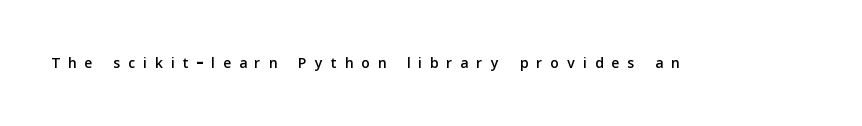
The image shows 21 px text type, upright; set unusually wide letter spacing (+0.4 em), not underlined.
